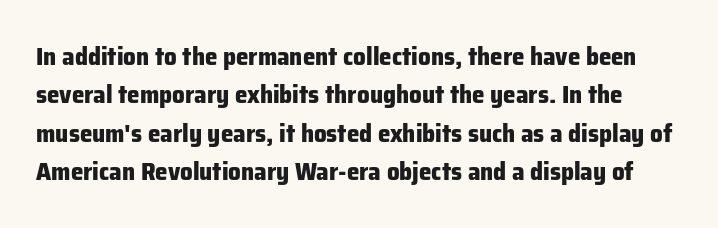
{"italic": "no", "bold": "yes", "underline": "no", "line_spacing": "normal", "line_spacing_ratio": 1.54, "letter_spacing": "normal", "letter_spacing_em": 0.0, "glyph_px": 25}
